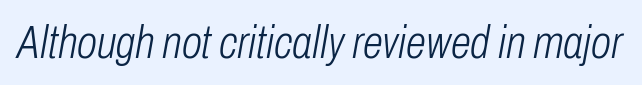
{"italic": "yes", "lean": "right", "slant_degrees": 10, "bold": "no", "weight": "light", "width": "condensed", "stroke_contrast": "low", "x_height": "medium", "monospaced": "no", "underline": "no", "letter_spacing": "normal", "letter_spacing_em": 0.0, "glyph_px": 46}
